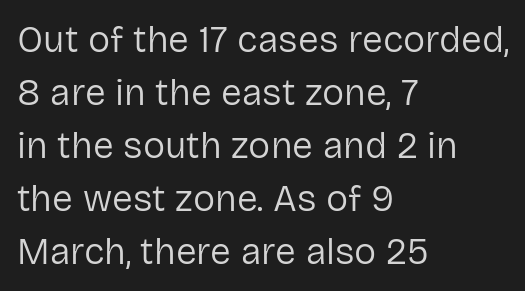
Q: Is the text bold? A: No.
Q: Is the text italic (slanted)? A: No, it is upright.
Q: Is the typeface a serif or a sans-serif typeface? A: Sans-serif.
Q: Is the text underlined? A: No.
Q: How is the paragraph aligned? A: Left-aligned.
Q: Is the spacing between letters normal or unusually wide? A: Normal.
Q: Is the spacing between lines tight, normal or loose? A: Normal.
Q: Width (condensed, normal, or wide)? A: Normal.
Q: Stroke contrast? A: Low.
Q: x-height? A: Medium.
Q: Monospaced? A: No.
